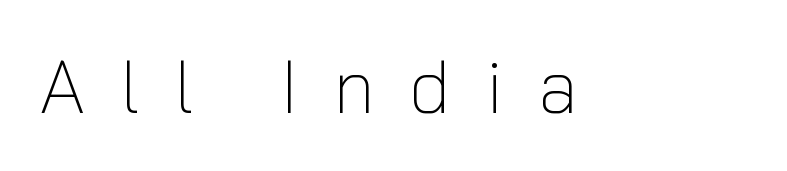
The type family on display is of the sans-serif kind. Anything drawn beneath the words? Only blank space. Unlike italic type, these characters show no tilt at all. Summary of weight: not heavy and not bold.
